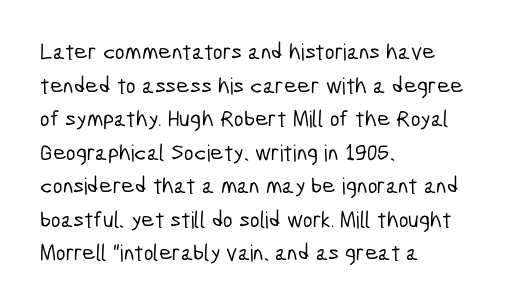
Look at the tracking — it's just the regular setting, nothing added. Any mark beneath the type? The region is blank. Does the copy run flush right? No — it runs flush left. One glance says typical: line gaps are just what's usual.
